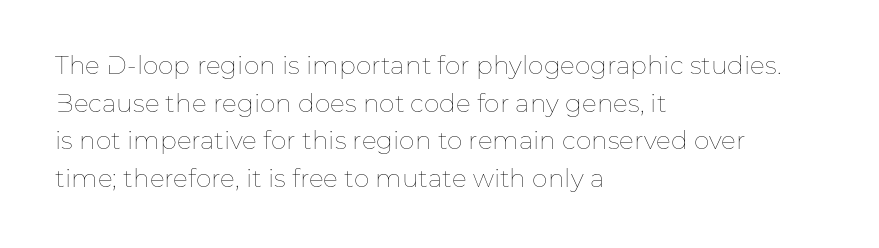
Q: Is the text bold? A: No.
Q: Is the text italic (slanted)? A: No, it is upright.
Q: Is the text underlined? A: No.
Q: How is the paragraph aligned? A: Left-aligned.
Q: Is the spacing between letters normal or unusually wide? A: Normal.
Q: Is the spacing between lines tight, normal or loose? A: Normal.
